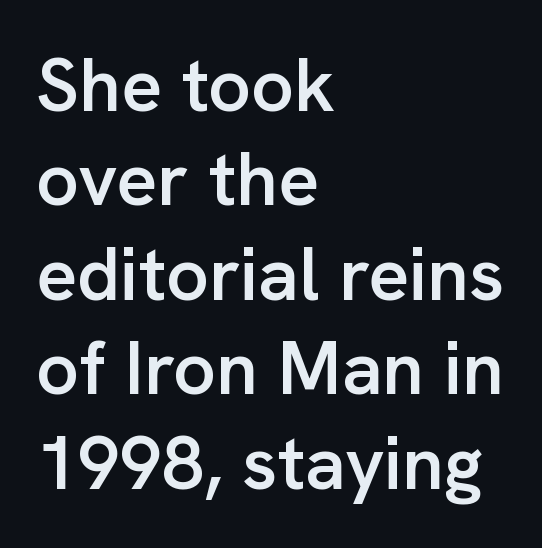
The image shows 75 px semibold sans-serif type, upright; set left-aligned, normal line spacing (1.26x), normal letter spacing, not underlined; low stroke contrast and a medium x-height.
